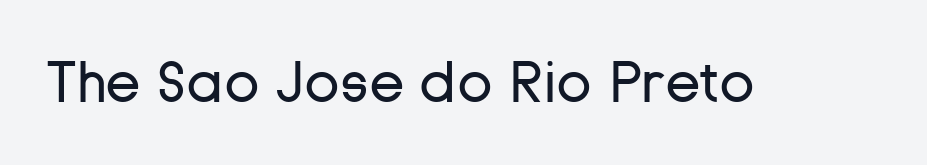
Q: Is the text bold? A: No.
Q: Is the text italic (slanted)? A: No, it is upright.
Q: Is the typeface a serif or a sans-serif typeface? A: Sans-serif.
Q: Is the text underlined? A: No.
Q: Is the spacing between letters normal or unusually wide? A: Normal.
Q: Width (condensed, normal, or wide)? A: Normal.
Q: Stroke contrast? A: Low.
Q: x-height? A: Medium.
Q: Monospaced? A: No.
